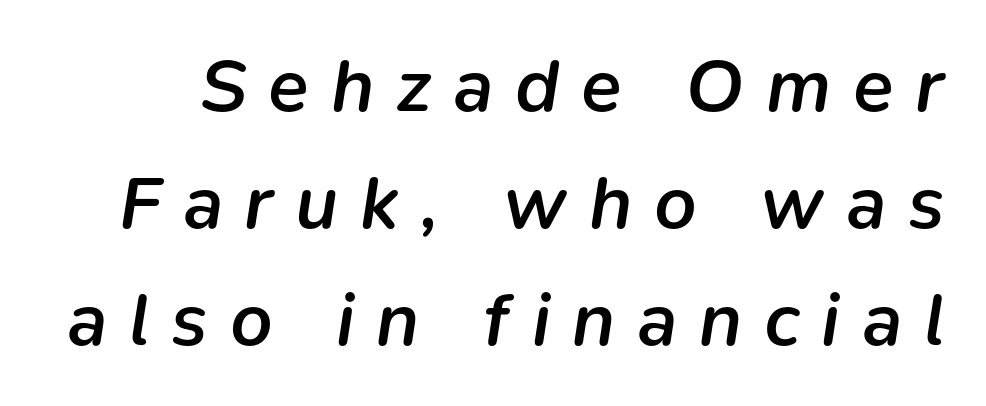
Substantial extra tracking has been applied to these lines. Descender tails drop into unmarked territory. Rendered with sloped, italic letterforms. Is the type bold? Partly — it's a semibold, heavier than regular but not fully bold. Looks like regular typesetting: each glyph gets only the width it needs.
